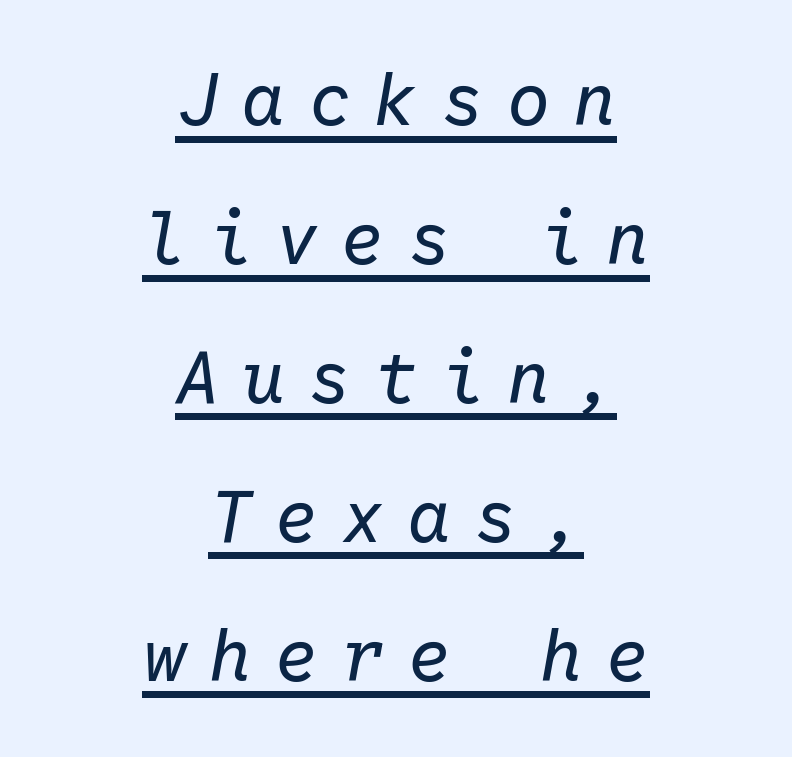
Q: Is the text bold? A: No.
Q: Is the text italic (slanted)? A: Yes, it leans right by about 10 degrees.
Q: Is the text underlined? A: Yes.
Q: How is the paragraph aligned? A: Centered.
Q: Is the spacing between letters normal or unusually wide? A: Unusually wide.
Q: Is the spacing between lines tight, normal or loose? A: Loose.
Q: Width (condensed, normal, or wide)? A: Normal.
Q: Stroke contrast? A: Low.
Q: x-height? A: Medium.
Q: Monospaced? A: Yes.
